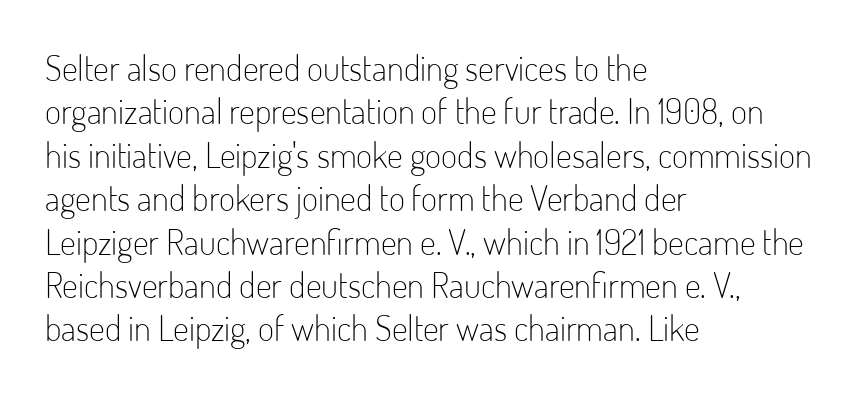
The image shows 35 px light, condensed sans-serif type, upright; set left-aligned, line spacing 1.24x, normal letter spacing, not underlined; low stroke contrast and a small x-height.
